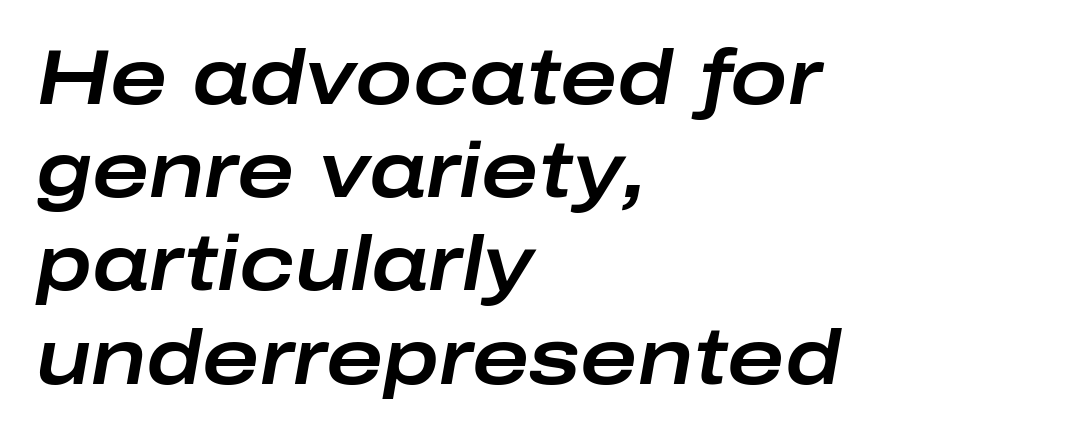
The image shows 77 px wide type, italic (leaning right); set left-aligned, line spacing 1.21x, normal letter spacing, not underlined; low stroke contrast and a medium x-height.
